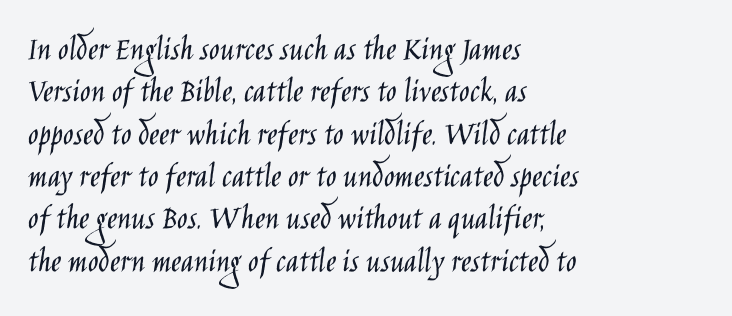
Q: Is the text bold? A: No.
Q: Is the text italic (slanted)? A: Yes.
Q: Is the typeface a serif or a sans-serif typeface? A: Sans-serif.
Q: Is the text underlined? A: No.
Q: How is the paragraph aligned? A: Left-aligned.
Q: Is the spacing between letters normal or unusually wide? A: Normal.
Q: Width (condensed, normal, or wide)? A: Condensed.
Q: Stroke contrast? A: Low.
Q: x-height? A: Large.
Q: Monospaced? A: No.
